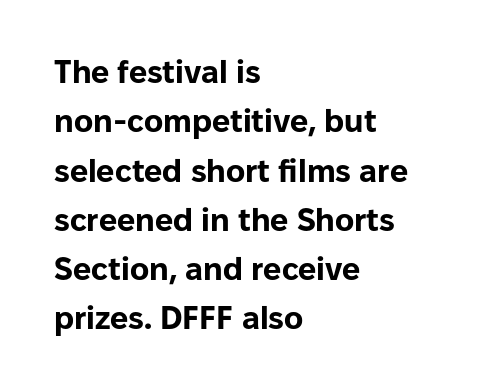
The image shows 32 px bold sans-serif type, upright; set left-aligned, normal line spacing (1.54x), normal letter spacing, not underlined; low stroke contrast and a medium x-height.
